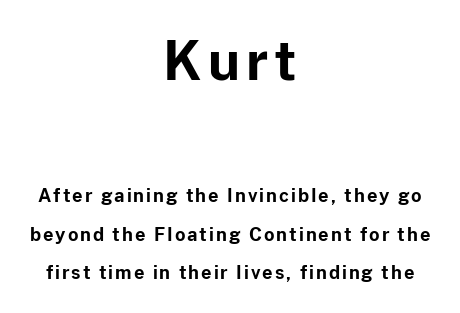
{"serif": "no", "italic": "no", "bold": "yes", "weight": "bold", "width": "normal", "stroke_contrast": "low", "x_height": "medium", "monospaced": "no", "underline": "no", "align": "center", "line_spacing": "loose", "line_spacing_ratio": 2.13, "larger_block": "first", "size_ratio": 2.94, "glyph_px": 53}
